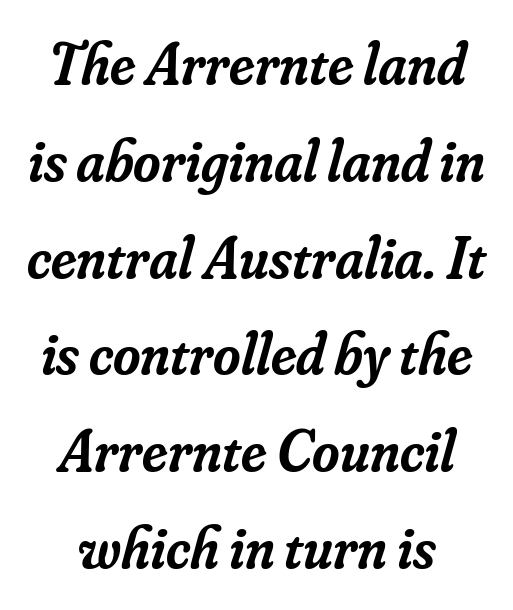
The image shows 59 px semibold serif type, italic (leaning right); set normal line spacing (1.64x), normal letter spacing, not underlined; low stroke contrast and a small x-height.
